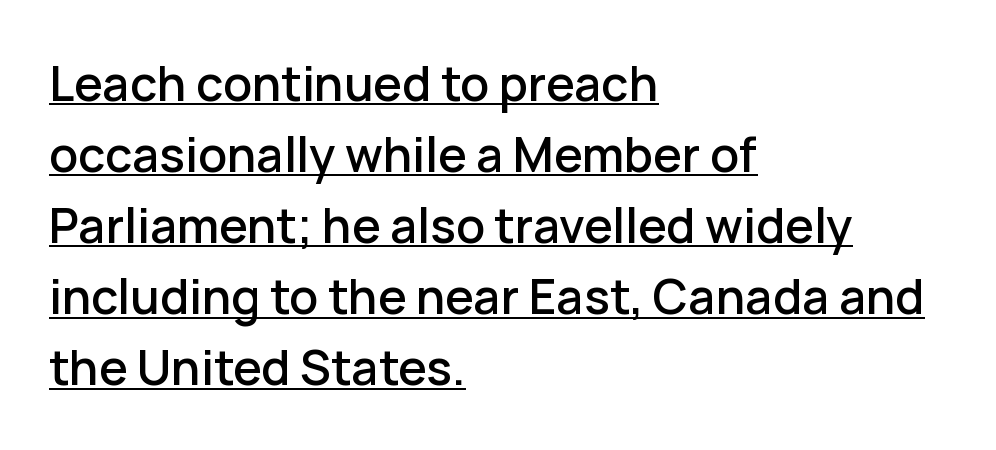
Q: Is the text italic (slanted)? A: No, it is upright.
Q: Is the typeface a serif or a sans-serif typeface? A: Sans-serif.
Q: Is the text underlined? A: Yes.
Q: How is the paragraph aligned? A: Left-aligned.
Q: Is the spacing between letters normal or unusually wide? A: Normal.
Q: Is the spacing between lines tight, normal or loose? A: Normal.
Q: Width (condensed, normal, or wide)? A: Normal.
Q: Stroke contrast? A: Low.
Q: x-height? A: Medium.
Q: Monospaced? A: No.
